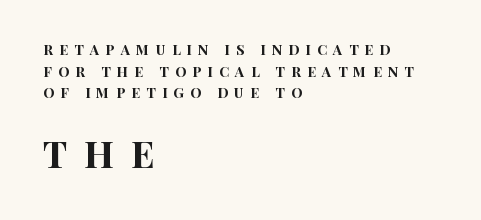
Q: Is the text italic (slanted)? A: No, it is upright.
Q: Is the typeface a serif or a sans-serif typeface? A: Sans-serif.
Q: Is the text underlined? A: No.
Q: How is the paragraph aligned? A: Left-aligned.
Q: Is the spacing between letters normal or unusually wide? A: Unusually wide.
Q: Is the spacing between lines tight, normal or loose? A: Normal.
Q: Which block of text is set in a larger size, the first (top) or the second (bottom)? A: The second (bottom) one.
Q: Width (condensed, normal, or wide)? A: Condensed.
Q: Stroke contrast? A: High.
Q: x-height? A: Large.
Q: Monospaced? A: No.
